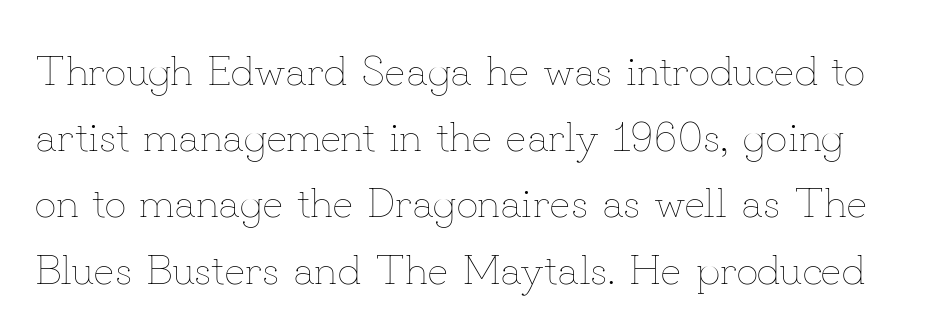
{"italic": "no", "bold": "no", "weight": "thin", "width": "normal", "stroke_contrast": "low", "x_height": "small", "monospaced": "no", "underline": "no", "line_spacing": "normal", "line_spacing_ratio": 1.54, "letter_spacing": "normal", "letter_spacing_em": 0.0, "glyph_px": 43}
